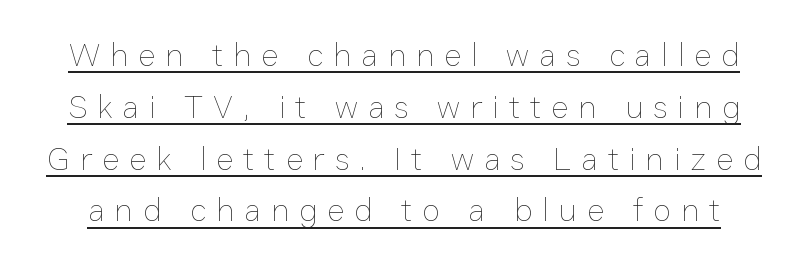
Beneath each row of characters lies a ruled line. The face looks like a standard text weight, possibly lighter. Vertical strokes here are truly vertical. This block has exactly the height ordinary leading produces.
